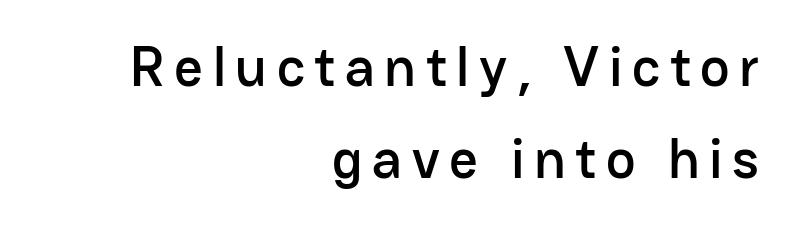
Q: Is the text italic (slanted)? A: No, it is upright.
Q: Is the typeface a serif or a sans-serif typeface? A: Sans-serif.
Q: Is the text underlined? A: No.
Q: How is the paragraph aligned? A: Right-aligned.
Q: Is the spacing between lines tight, normal or loose? A: Normal.
Q: Width (condensed, normal, or wide)? A: Normal.
Q: Stroke contrast? A: Low.
Q: x-height? A: Medium.
Q: Monospaced? A: No.
